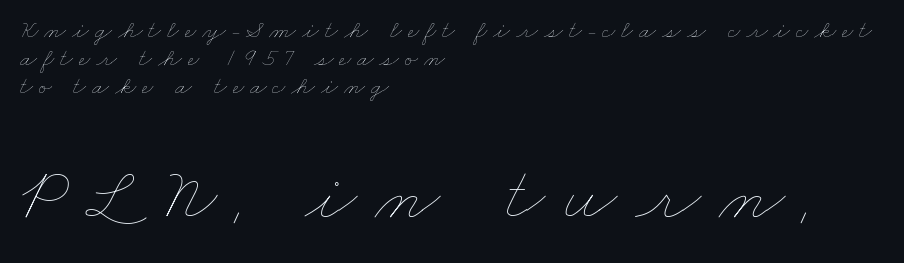
Q: Is the text bold? A: No.
Q: Is the text underlined? A: No.
Q: How is the paragraph aligned? A: Left-aligned.
Q: Is the spacing between letters normal or unusually wide? A: Unusually wide.
Q: Is the spacing between lines tight, normal or loose? A: Tight.
Q: Which block of text is set in a larger size, the first (top) or the second (bottom)? A: The second (bottom) one.
Q: Width (condensed, normal, or wide)? A: Wide.
Q: Stroke contrast? A: Low.
Q: x-height? A: Small.
Q: Monospaced? A: No.
